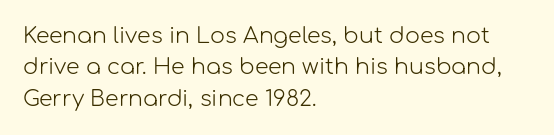
Q: Is the text bold? A: No.
Q: Is the text italic (slanted)? A: No, it is upright.
Q: Is the text underlined? A: No.
Q: How is the paragraph aligned? A: Left-aligned.
Q: Is the spacing between letters normal or unusually wide? A: Normal.
Q: Is the spacing between lines tight, normal or loose? A: Normal.
